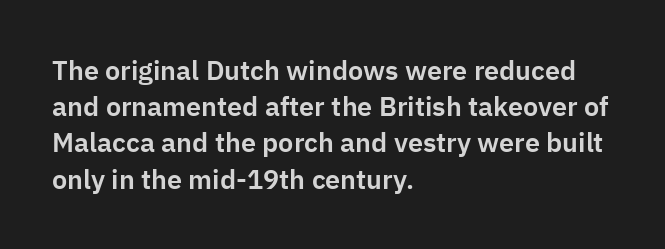
A normal amount of white space separates one row of letters from the next. Rendered with straight, roman letterforms. Rule under the text: the space is simply empty. Glyph-to-glyph distance matches everyday printed text. Horizontal alignment here is leftward, the default for most running prose.
